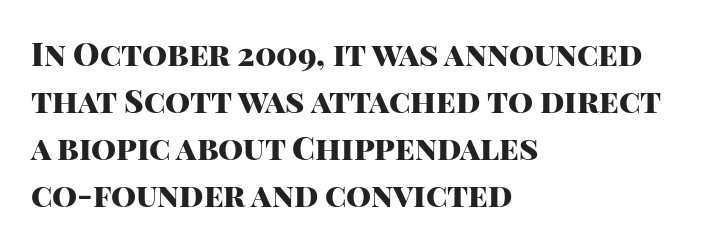
{"serif": "no", "italic": "no", "bold": "yes", "weight": "heavy", "width": "normal", "stroke_contrast": "high", "x_height": "large", "monospaced": "no", "underline": "no", "align": "left", "line_spacing": "normal", "line_spacing_ratio": 1.47, "letter_spacing": "normal", "letter_spacing_em": 0.0, "glyph_px": 32}
